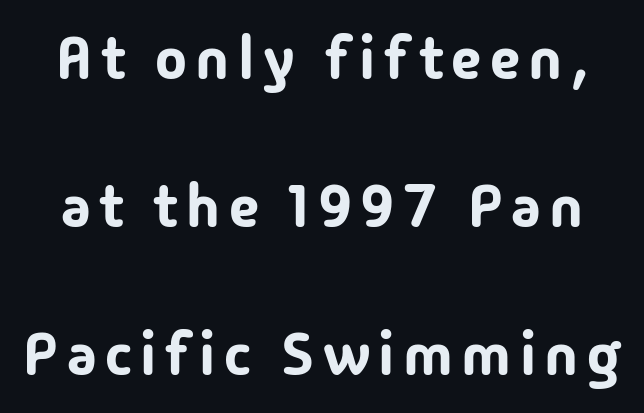
The image shows 60 px sans-serif type, upright; set loose line spacing (2.47x), not underlined; low stroke contrast and a medium x-height.
